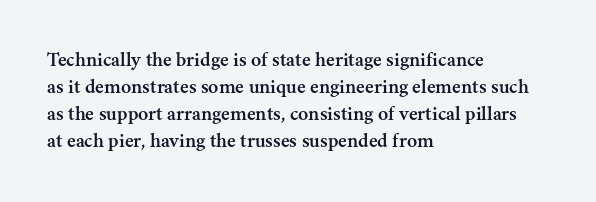
The image shows 21 px text type, upright; set left-aligned, normal line spacing (1.29x), normal letter spacing, not underlined.
